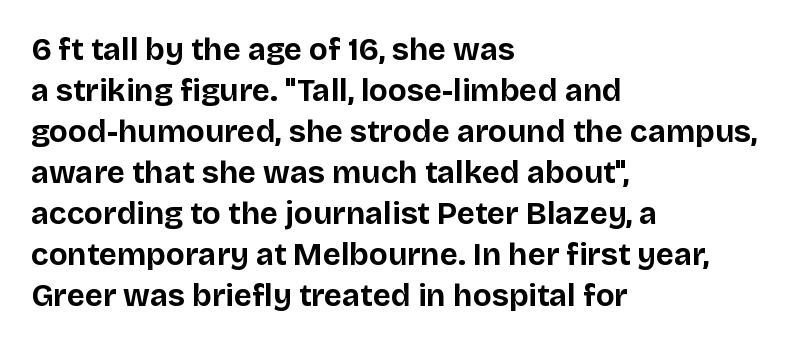
The image shows 31 px bold sans-serif type, upright; set left-aligned, normal line spacing (1.32x), normal letter spacing, not underlined; low stroke contrast and a large x-height.
